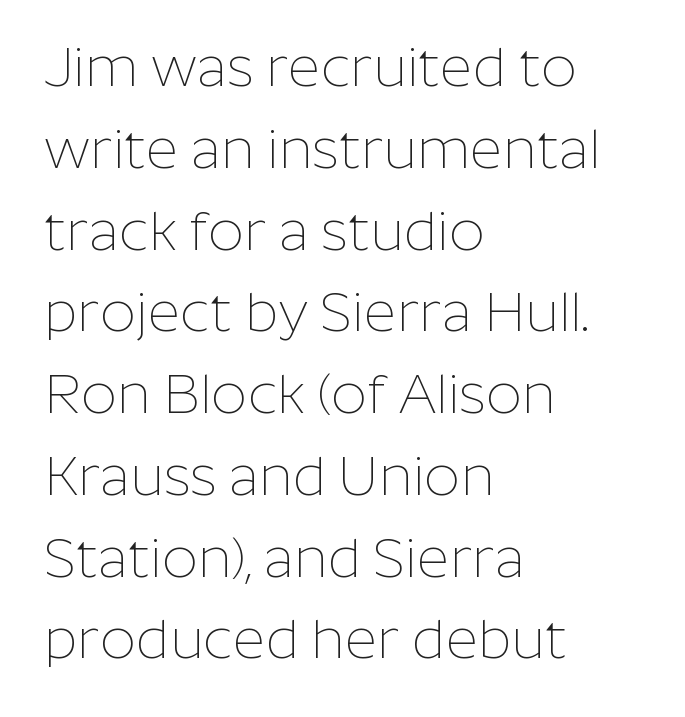
A typesetter would label this face a sans. Type without underlining. Letter spacing: default. Typeset ragged right — the left edge is the straight one.
